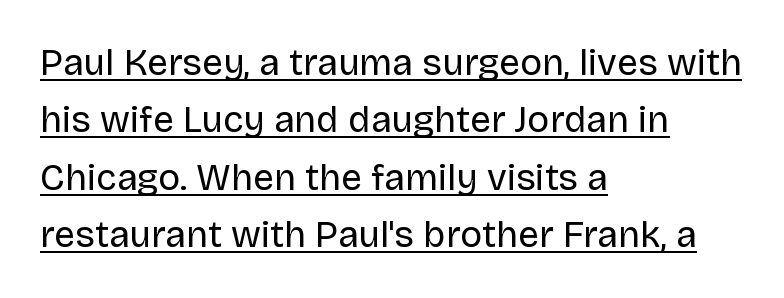
The image shows 37 px regular-weight sans-serif type, upright; set left-aligned, normal line spacing (1.55x), normal letter spacing, underlined; low stroke contrast and a large x-height.
